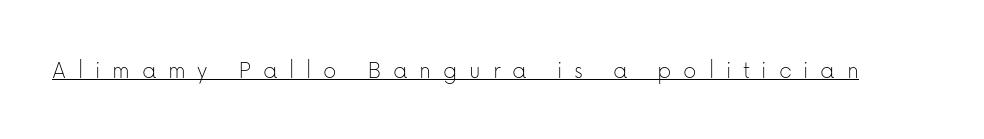
The rendered words wear a rule along their underside. Heft: none added — not bold. Does extra space separate the letters? Yes, quite a lot of it. Vertical strokes here are truly vertical.
